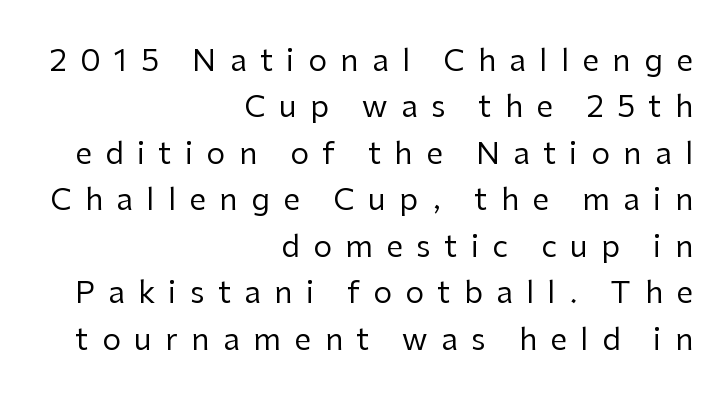
Q: Is the text bold? A: No.
Q: Is the text italic (slanted)? A: No, it is upright.
Q: Is the typeface a serif or a sans-serif typeface? A: Sans-serif.
Q: Is the text underlined? A: No.
Q: How is the paragraph aligned? A: Right-aligned.
Q: Is the spacing between letters normal or unusually wide? A: Unusually wide.
Q: Is the spacing between lines tight, normal or loose? A: Normal.
Q: Width (condensed, normal, or wide)? A: Normal.
Q: Stroke contrast? A: Low.
Q: x-height? A: Medium.
Q: Monospaced? A: No.
